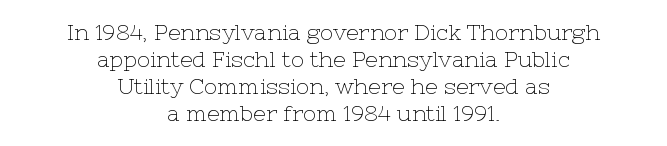
The image shows 22 px text type, upright; set centered, line spacing 1.23x, normal letter spacing, not underlined.
